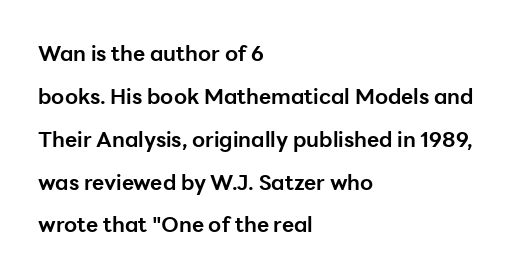
Q: Is the text bold? A: Yes.
Q: Is the text italic (slanted)? A: No, it is upright.
Q: Is the text underlined? A: No.
Q: How is the paragraph aligned? A: Left-aligned.
Q: Is the spacing between letters normal or unusually wide? A: Normal.
Q: Is the spacing between lines tight, normal or loose? A: Loose.
